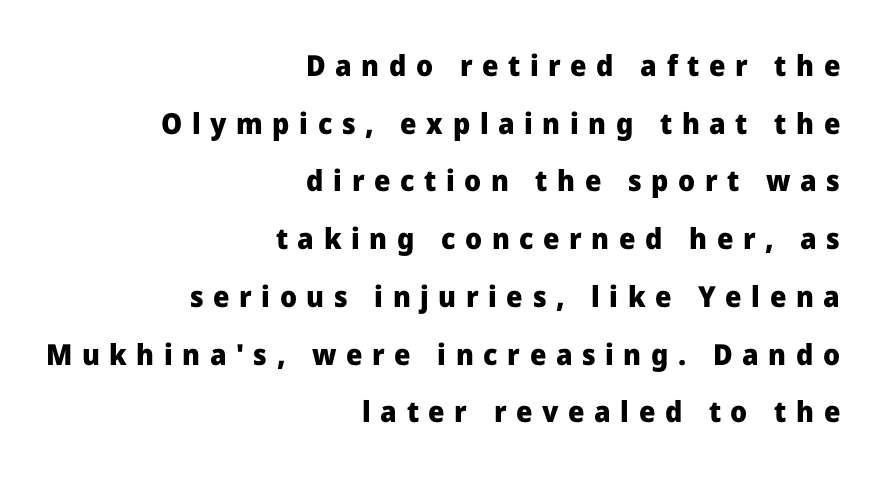
The image shows 29 px heavy sans-serif type, upright; set right-aligned, loose line spacing (1.99x), unusually wide letter spacing (+0.33 em), not underlined; low stroke contrast and a medium x-height.
